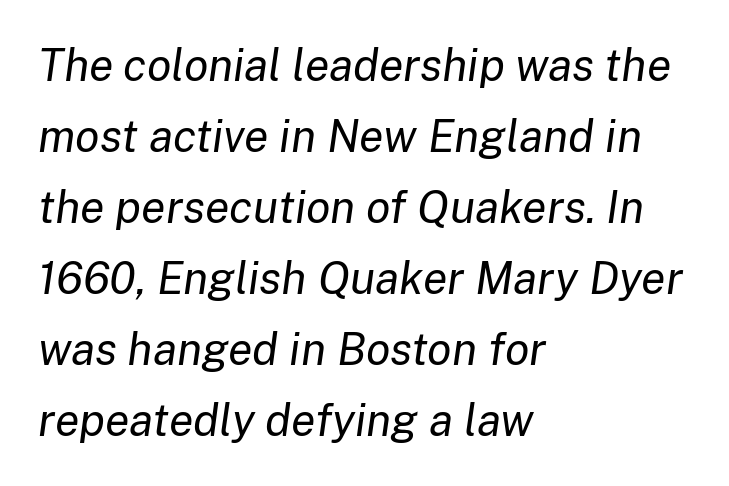
{"italic": "yes", "lean": "right", "slant_degrees": 8, "bold": "no", "weight": "regular", "width": "normal", "stroke_contrast": "low", "x_height": "medium", "monospaced": "no", "underline": "no", "align": "left", "line_spacing": "normal", "line_spacing_ratio": 1.58, "letter_spacing": "normal", "letter_spacing_em": 0.0, "glyph_px": 45}
